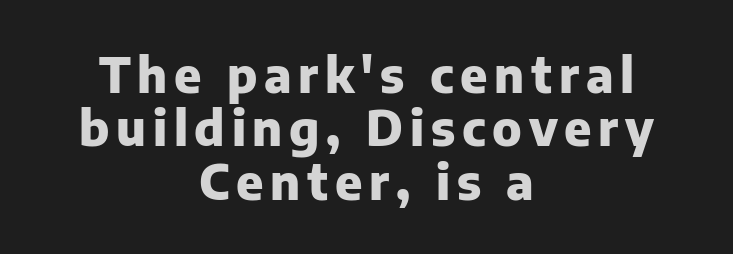
The image shows 48 px heavy sans-serif type, upright; set centered, tight line spacing (1.11x), not underlined; low stroke contrast and a medium x-height.
